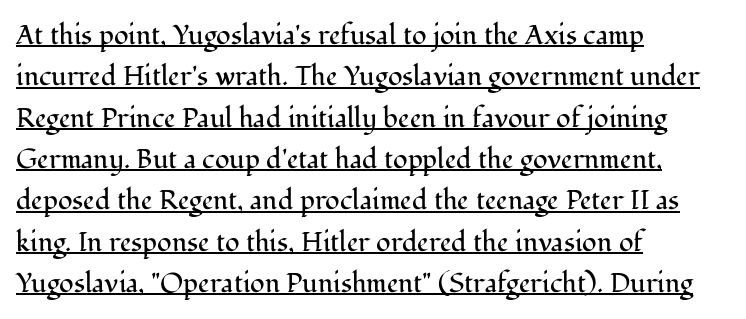
What's the leading like? Ordinary, nothing unusual. Like a heading marked for emphasis, these lines bear an underscore. Standard letterfit; no display-style spreading of the glyphs. Quick note: not italic, upright. The paragraph shown leans on its left margin. Heft: none added — not bold.
